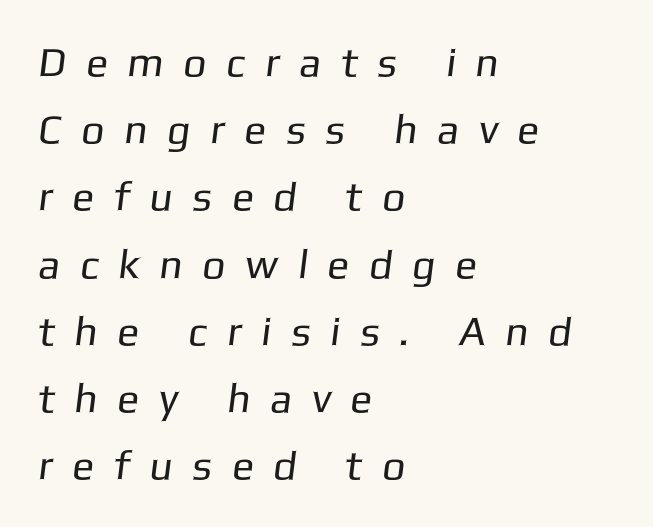
{"serif": "no", "bold": "no", "weight": "regular", "width": "normal", "stroke_contrast": "low", "x_height": "medium", "monospaced": "no", "underline": "no", "align": "left", "line_spacing": "normal", "line_spacing_ratio": 1.64, "letter_spacing": "wide", "letter_spacing_em": 0.48, "glyph_px": 41}
